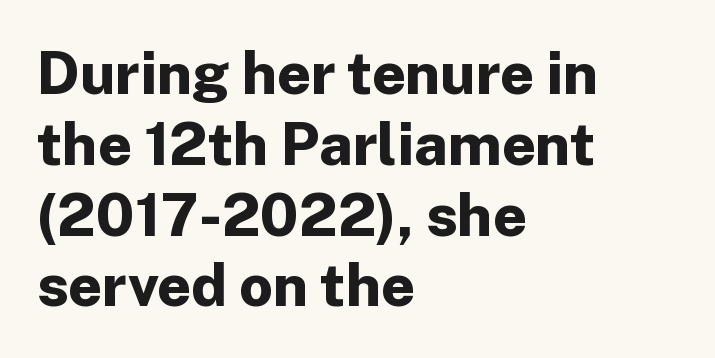
{"serif": "no", "italic": "no", "bold": "yes", "weight": "bold", "width": "normal", "stroke_contrast": "low", "x_height": "medium", "monospaced": "no", "underline": "no", "align": "left", "line_spacing_ratio": 1.2, "letter_spacing": "normal", "letter_spacing_em": 0.0, "glyph_px": 59}
